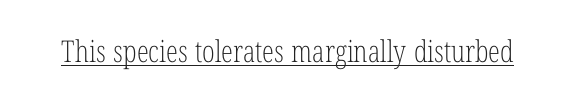
The image shows 30 px light, condensed serif type, upright; set normal letter spacing, underlined; low stroke contrast and a medium x-height.
